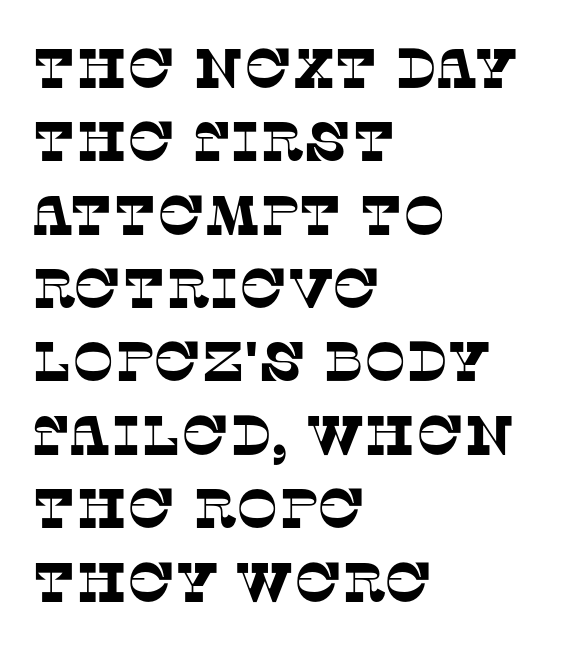
{"serif": "yes", "width": "normal", "stroke_contrast": "low", "x_height": "large", "monospaced": "no", "underline": "no", "align": "left", "line_spacing": "normal", "line_spacing_ratio": 1.31, "letter_spacing": "normal", "letter_spacing_em": 0.0, "glyph_px": 56}
